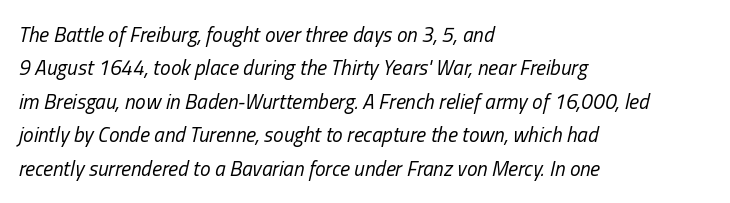
The image shows 21 px text type, italic (leaning right); set left-aligned, normal line spacing (1.59x), normal letter spacing, not underlined.
